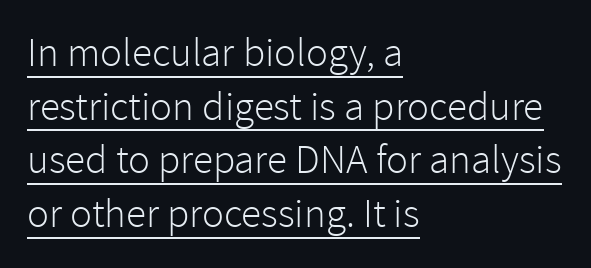
{"serif": "no", "italic": "no", "bold": "no", "weight": "light", "width": "normal", "stroke_contrast": "low", "x_height": "medium", "monospaced": "no", "underline": "yes", "align": "left", "line_spacing": "normal", "line_spacing_ratio": 1.31, "letter_spacing": "normal", "letter_spacing_em": 0.0, "glyph_px": 41}
